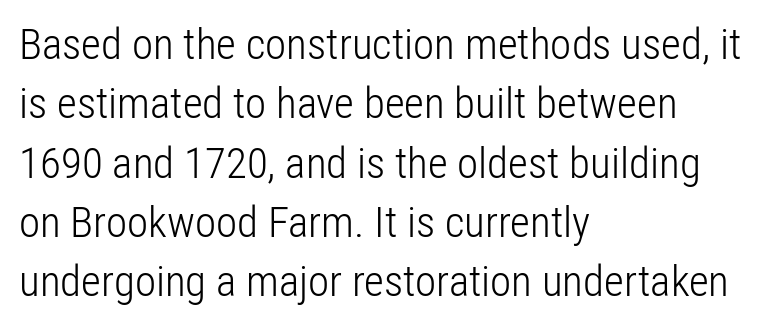
Q: Is the text bold? A: No.
Q: Is the text italic (slanted)? A: No, it is upright.
Q: Is the typeface a serif or a sans-serif typeface? A: Sans-serif.
Q: Is the text underlined? A: No.
Q: How is the paragraph aligned? A: Left-aligned.
Q: Is the spacing between letters normal or unusually wide? A: Normal.
Q: Is the spacing between lines tight, normal or loose? A: Normal.
Q: Width (condensed, normal, or wide)? A: Condensed.
Q: Stroke contrast? A: Low.
Q: x-height? A: Medium.
Q: Monospaced? A: No.
